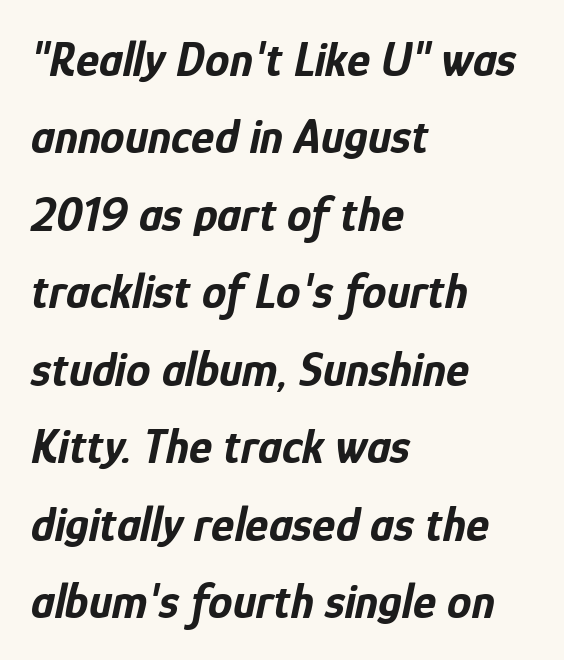
{"italic": "yes", "lean": "right", "slant_degrees": 12, "bold": "yes", "weight": "bold", "width": "condensed", "stroke_contrast": "low", "x_height": "medium", "monospaced": "no", "underline": "no", "align": "left", "line_spacing": "normal", "line_spacing_ratio": 1.58, "letter_spacing": "normal", "letter_spacing_em": 0.0, "glyph_px": 49}
